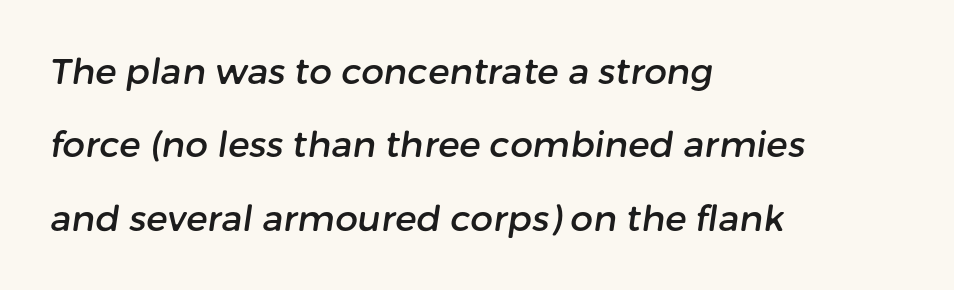
The image shows 36 px sans-serif type; set left-aligned, loose line spacing (2.04x), normal letter spacing, not underlined; low stroke contrast and a medium x-height.
